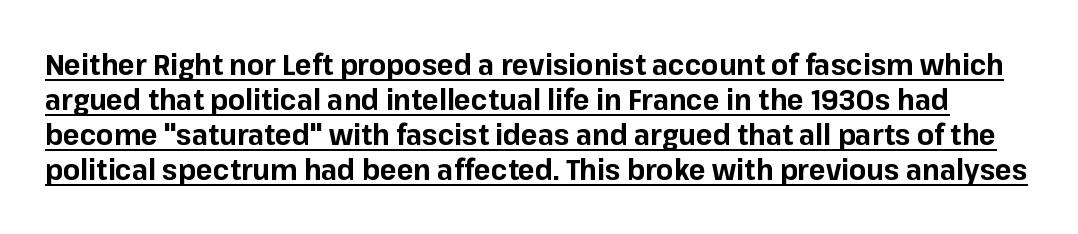
The image shows 28 px bold sans-serif type, upright; set normal line spacing (1.25x), normal letter spacing, underlined; low stroke contrast and a medium x-height.
